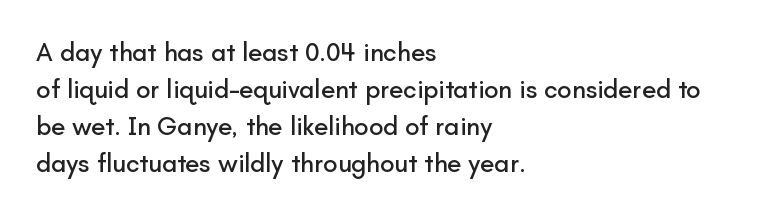
Q: Is the text italic (slanted)? A: No, it is upright.
Q: Is the text underlined? A: No.
Q: How is the paragraph aligned? A: Left-aligned.
Q: Is the spacing between letters normal or unusually wide? A: Normal.
Q: Is the spacing between lines tight, normal or loose? A: Normal.
